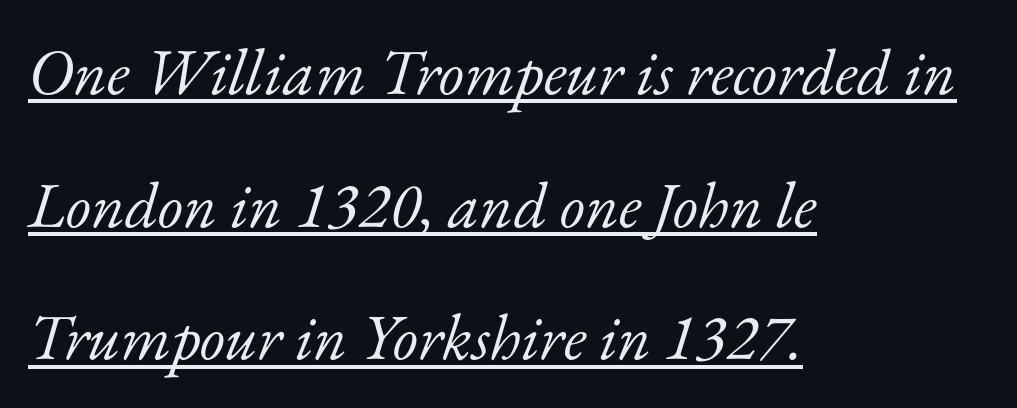
Q: Is the text bold? A: No.
Q: Is the text italic (slanted)? A: Yes, it leans right by about 17 degrees.
Q: Is the typeface a serif or a sans-serif typeface? A: Serif.
Q: Is the text underlined? A: Yes.
Q: How is the paragraph aligned? A: Left-aligned.
Q: Is the spacing between letters normal or unusually wide? A: Normal.
Q: Is the spacing between lines tight, normal or loose? A: Loose.
Q: Width (condensed, normal, or wide)? A: Normal.
Q: Stroke contrast? A: Low.
Q: x-height? A: Small.
Q: Monospaced? A: No.
